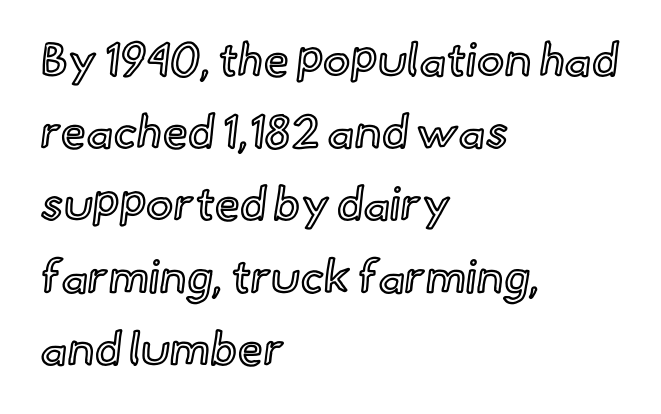
{"width": "normal", "x_height": "small", "monospaced": "no", "underline": "no", "align": "left", "line_spacing": "normal", "line_spacing_ratio": 1.57, "letter_spacing": "normal", "letter_spacing_em": 0.0, "glyph_px": 46}
